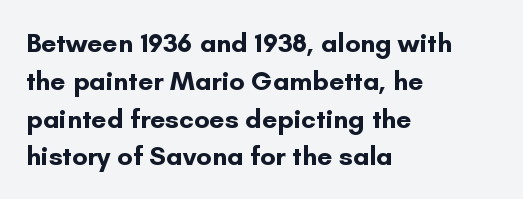
Line spacing here is normal. The baseline area is clear. This sample uses an upright cut, with every glyph sitting square on the baseline. These lines keep a tight, regular rhythm from letter to letter. Line beginnings align vertically; line endings do not.
